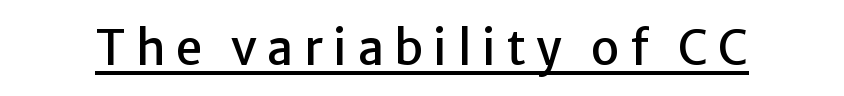
The image shows 47 px sans-serif type, upright; set unusually wide letter spacing (+0.22 em), underlined; low stroke contrast and a medium x-height.
